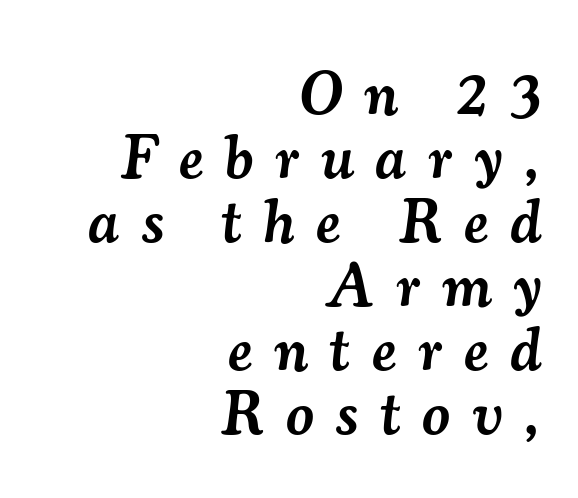
{"serif": "yes", "italic": "yes", "lean": "right", "slant_degrees": 7, "bold": "semi", "weight": "semibold", "width": "normal", "stroke_contrast": "medium", "x_height": "small", "monospaced": "no", "underline": "no", "align": "right", "line_spacing": "tight", "line_spacing_ratio": 1.05, "letter_spacing": "wide", "letter_spacing_em": 0.36, "glyph_px": 61}
